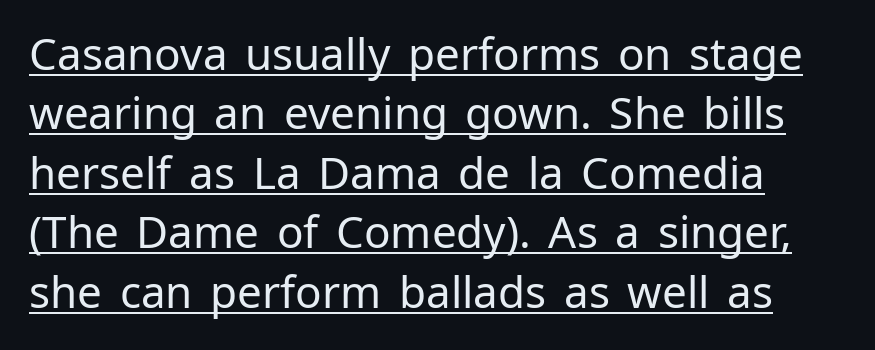
Stems here are at most as thick as an everyday book face. The passage shown is underscored from start to finish. The passage shown has conventional tracking throughout. The rendering uses a moderate line-height, typical for paragraphs.
